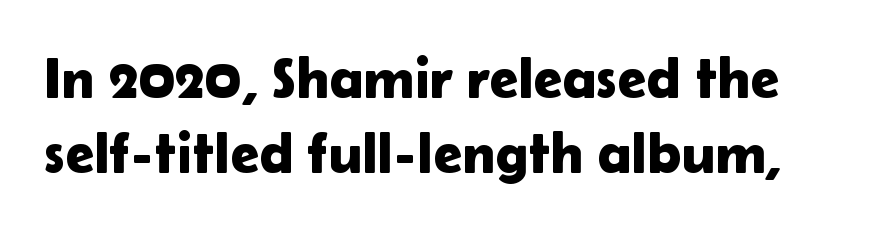
The image shows 58 px sans-serif type, upright; set normal line spacing (1.29x), normal letter spacing, not underlined; low stroke contrast and a medium x-height.
